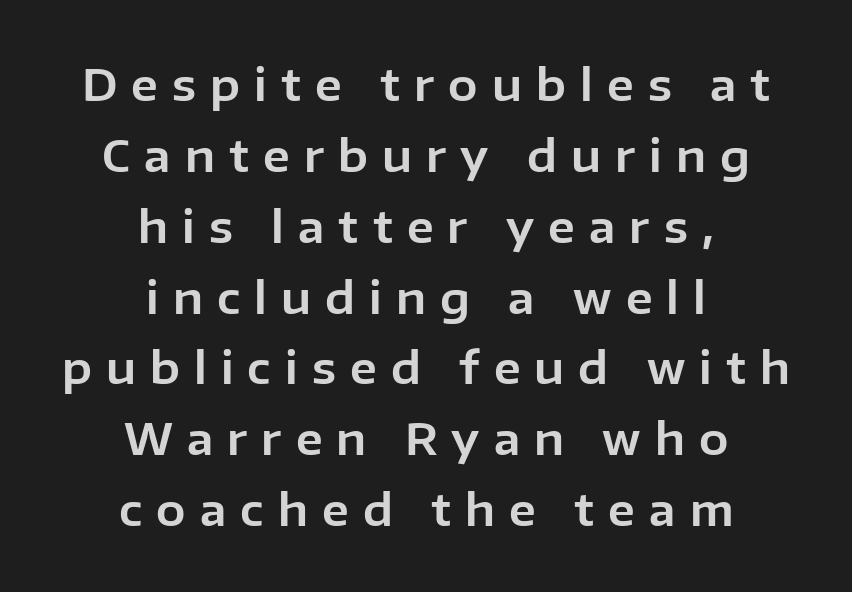
{"serif": "no", "italic": "no", "width": "normal", "stroke_contrast": "low", "x_height": "medium", "monospaced": "no", "underline": "no", "align": "center", "line_spacing": "normal", "line_spacing_ratio": 1.61, "letter_spacing": "wide", "letter_spacing_em": 0.32, "glyph_px": 44}
